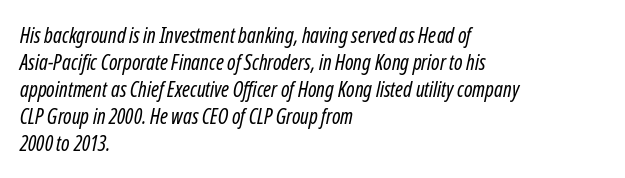
The image shows 21 px text type, italic (leaning right); set left-aligned, normal line spacing (1.28x), normal letter spacing, not underlined.
